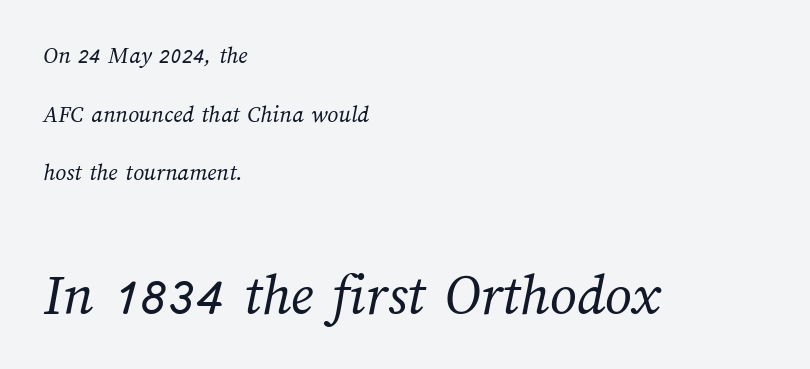
Q: Is the text bold? A: No.
Q: Is the text underlined? A: No.
Q: How is the paragraph aligned? A: Left-aligned.
Q: Is the spacing between letters normal or unusually wide? A: Normal.
Q: Is the spacing between lines tight, normal or loose? A: Loose.
Q: Which block of text is set in a larger size, the first (top) or the second (bottom)? A: The second (bottom) one.
Q: Width (condensed, normal, or wide)? A: Normal.
Q: Stroke contrast? A: Medium.
Q: x-height? A: Medium.
Q: Monospaced? A: No.
